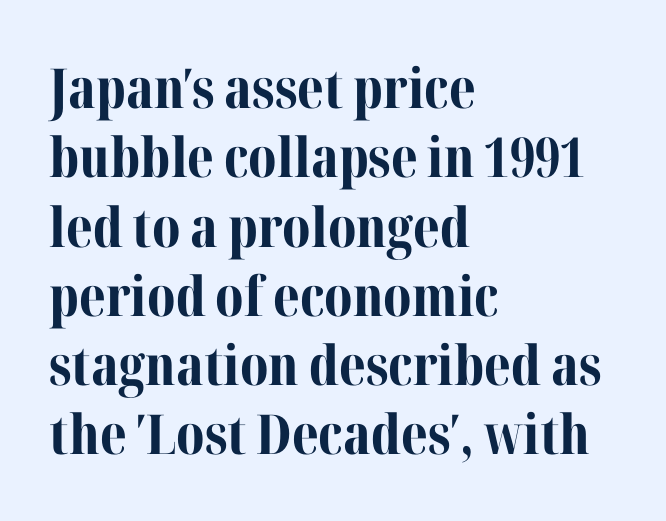
Horizontal alignment here is leftward, the default for most running prose. The tracking reads as untouched default to a designer's eye. Heft: maximum for text — a bold. Each letter's strokes conclude with small projecting serifs. If you drew a line through each stem, it would be perfectly vertical. Note the varied advance widths — an 'i' is clearly narrower than an 'm'.
